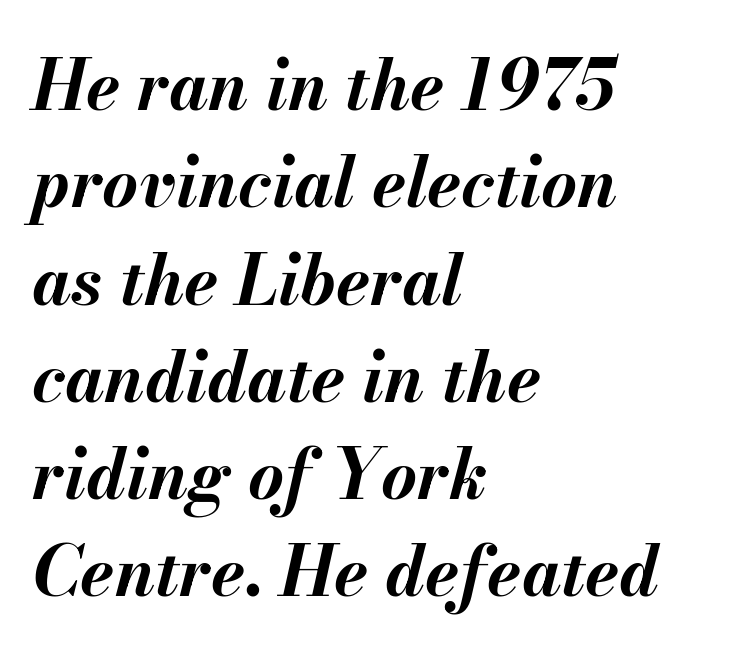
{"italic": "yes", "lean": "right", "slant_degrees": 13, "bold": "yes", "weight": "bold", "width": "normal", "stroke_contrast": "medium", "x_height": "small", "monospaced": "no", "underline": "no", "align": "left", "line_spacing": "normal", "line_spacing_ratio": 1.41, "letter_spacing": "normal", "letter_spacing_em": 0.0, "glyph_px": 69}
